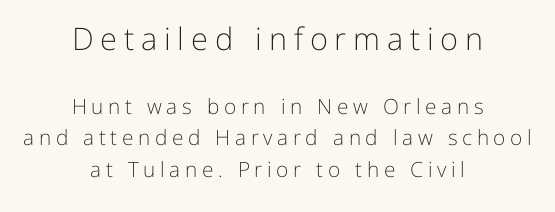
{"serif": "no", "italic": "no", "bold": "no", "weight": "light", "width": "normal", "stroke_contrast": "low", "x_height": "medium", "monospaced": "no", "underline": "no", "align": "center", "line_spacing": "normal", "line_spacing_ratio": 1.51, "letter_spacing": "wide", "letter_spacing_em": 0.22, "larger_block": "first", "size_ratio": 1.48, "glyph_px": 31}
